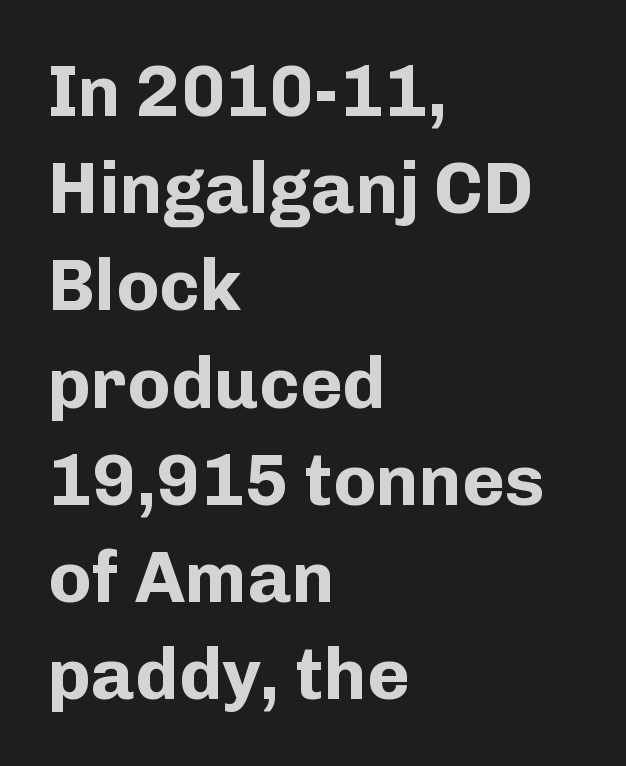
Is this a sans? Yes — the strokes have no serifs. The setting favours the left margin, as ordinary paragraphs usually do. Think of a printed novel: that variable character pitch is what you see here. Notice how thick the strokes are: this is what a full bold looks like. The typography opts for an upright posture over an oblique one. Unmarked baselines from the first word to the last.
